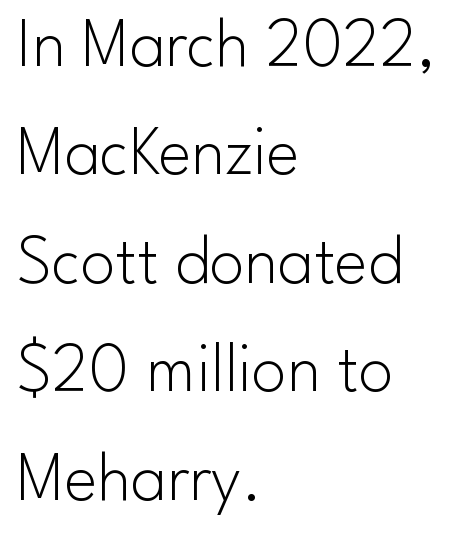
Q: Is the text bold? A: No.
Q: Is the text italic (slanted)? A: No, it is upright.
Q: Is the typeface a serif or a sans-serif typeface? A: Sans-serif.
Q: Is the text underlined? A: No.
Q: How is the paragraph aligned? A: Left-aligned.
Q: Is the spacing between letters normal or unusually wide? A: Normal.
Q: Is the spacing between lines tight, normal or loose? A: Normal.
Q: Width (condensed, normal, or wide)? A: Normal.
Q: Stroke contrast? A: Low.
Q: x-height? A: Small.
Q: Monospaced? A: No.
